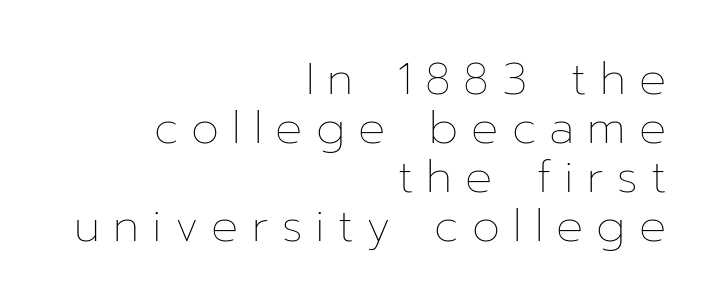
Q: Is the text bold? A: No.
Q: Is the text italic (slanted)? A: No, it is upright.
Q: Is the text underlined? A: No.
Q: How is the paragraph aligned? A: Right-aligned.
Q: Is the spacing between letters normal or unusually wide? A: Unusually wide.
Q: Is the spacing between lines tight, normal or loose? A: Tight.
Q: Width (condensed, normal, or wide)? A: Normal.
Q: Stroke contrast? A: Low.
Q: x-height? A: Medium.
Q: Monospaced? A: No.
